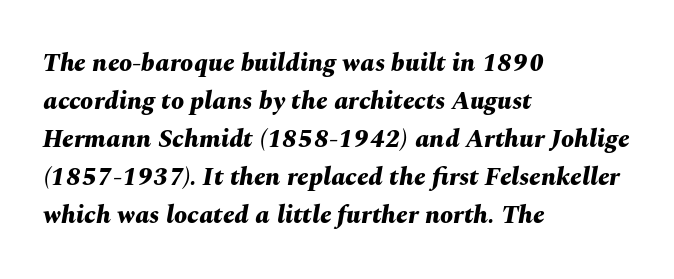
Inter-character spacing is left at the font's built-in metrics. Vertical spacing — default. This sample uses an oblique cut, with every glyph tilted off the vertical. Glance below the letters and you will spot only blank space. I'd describe the lettering as bold — thick and assertive. Notice how the passage keeps a crisp vertical edge on the left only.
